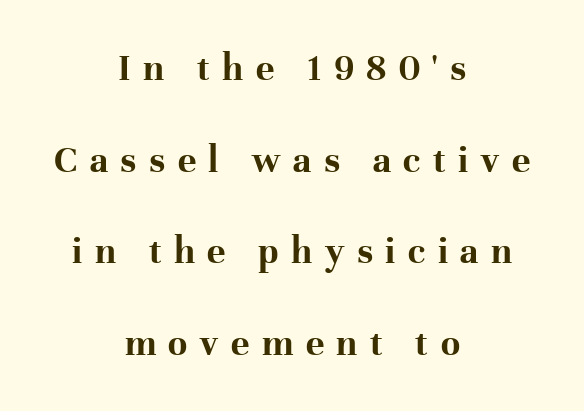
Q: Is the text bold? A: Yes.
Q: Is the text italic (slanted)? A: No, it is upright.
Q: Is the typeface a serif or a sans-serif typeface? A: Serif.
Q: Is the text underlined? A: No.
Q: How is the paragraph aligned? A: Centered.
Q: Is the spacing between letters normal or unusually wide? A: Unusually wide.
Q: Is the spacing between lines tight, normal or loose? A: Loose.
Q: Width (condensed, normal, or wide)? A: Normal.
Q: Stroke contrast? A: High.
Q: x-height? A: Medium.
Q: Monospaced? A: No.
